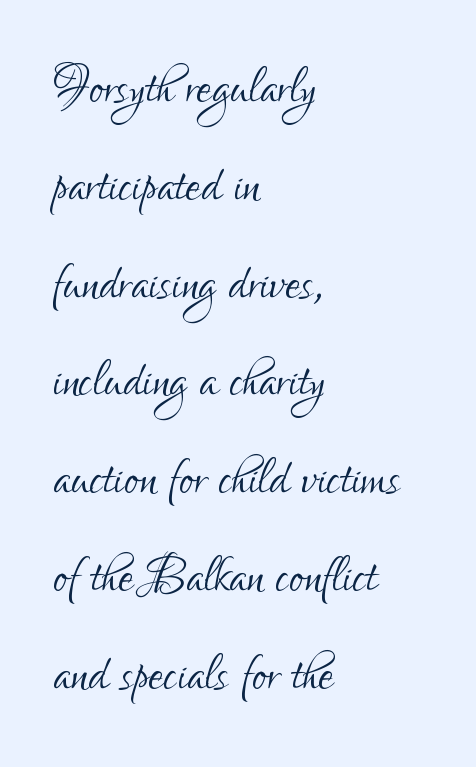
The letters look calm and open, with moderate or lighter stems. Is this a fixed-width face? No — the glyphs have proportional, varying widths. Nobody drew a line under any word here.
